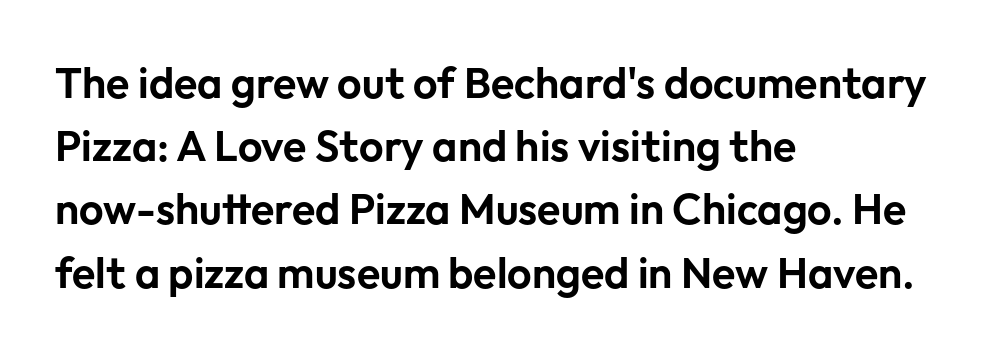
Character widths vary here, with narrow letters taking less room than wide ones. Just letters on the line, the space beneath them empty. Teacher's note: observe the even left margin — that is flush-left alignment. Type style note: lacks serifs. How would I describe the line gaps? Plain and ordinary.
